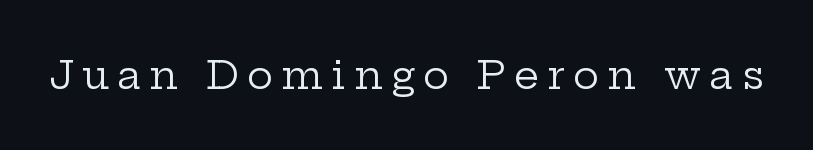
{"serif": "yes", "italic": "no", "bold": "no", "weight": "regular", "width": "wide", "stroke_contrast": "low", "x_height": "medium", "monospaced": "no", "underline": "no", "letter_spacing": "wide", "letter_spacing_em": 0.21, "glyph_px": 39}
